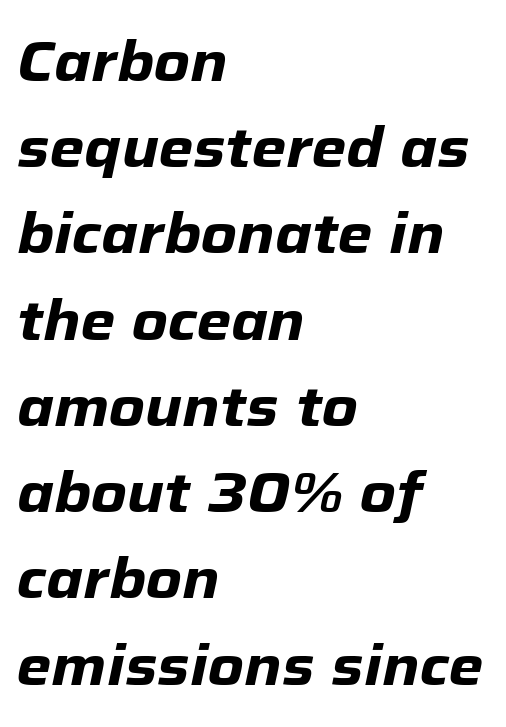
Q: Is the text bold? A: Yes.
Q: Is the text italic (slanted)? A: Yes, it leans right by about 12 degrees.
Q: Is the text underlined? A: No.
Q: How is the paragraph aligned? A: Left-aligned.
Q: Is the spacing between letters normal or unusually wide? A: Normal.
Q: Is the spacing between lines tight, normal or loose? A: Normal.
Q: Width (condensed, normal, or wide)? A: Normal.
Q: Stroke contrast? A: Low.
Q: x-height? A: Medium.
Q: Monospaced? A: No.
